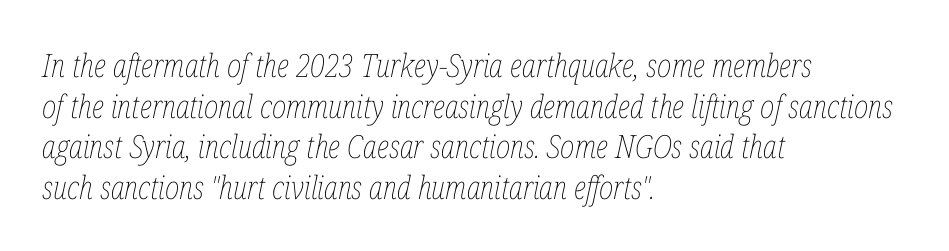
Q: Is the text bold? A: No.
Q: Is the text italic (slanted)? A: Yes, it leans right by about 12 degrees.
Q: Is the text underlined? A: No.
Q: How is the paragraph aligned? A: Left-aligned.
Q: Is the spacing between letters normal or unusually wide? A: Normal.
Q: Is the spacing between lines tight, normal or loose? A: Normal.
Q: Width (condensed, normal, or wide)? A: Condensed.
Q: Stroke contrast? A: Low.
Q: x-height? A: Medium.
Q: Monospaced? A: No.
